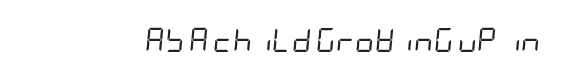
{"italic": "yes", "lean": "right", "slant_degrees": 5, "bold": "no", "underline": "no", "letter_spacing": "normal", "letter_spacing_em": 0.0, "glyph_px": 24}
